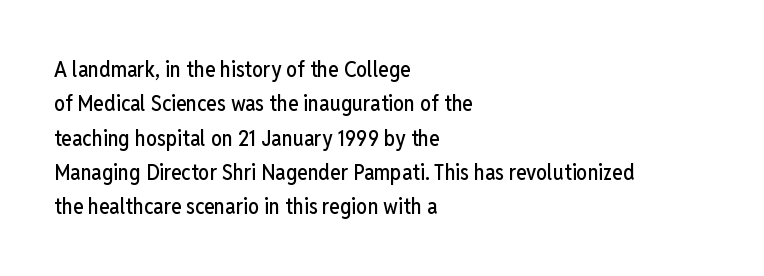
{"italic": "no", "underline": "no", "align": "left", "line_spacing": "normal", "line_spacing_ratio": 1.56, "letter_spacing": "normal", "letter_spacing_em": 0.0, "glyph_px": 22}
